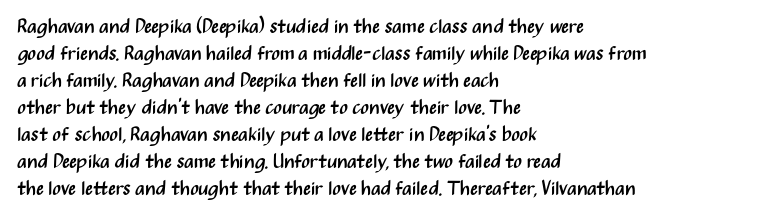
Q: Is the text bold? A: No.
Q: Is the text italic (slanted)? A: No, it is upright.
Q: Is the text underlined? A: No.
Q: How is the paragraph aligned? A: Left-aligned.
Q: Is the spacing between letters normal or unusually wide? A: Normal.
Q: Is the spacing between lines tight, normal or loose? A: Normal.
